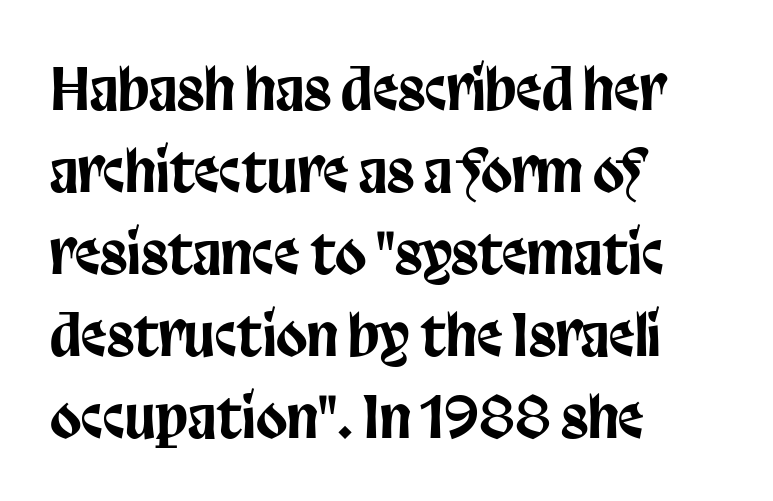
The image shows 57 px condensed sans-serif type, upright; set left-aligned, normal line spacing (1.44x), normal letter spacing, not underlined; low stroke contrast and a large x-height.
